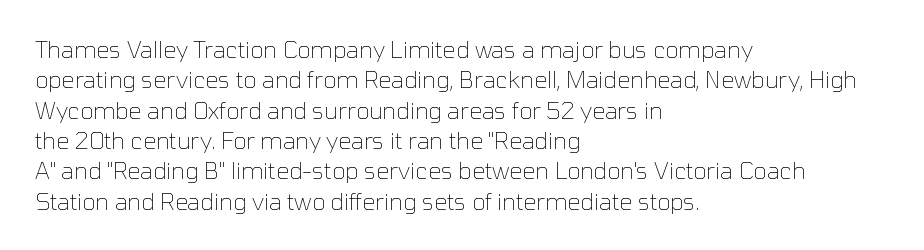
The image shows 23 px text type, upright; set left-aligned, normal line spacing (1.32x), normal letter spacing, not underlined.
